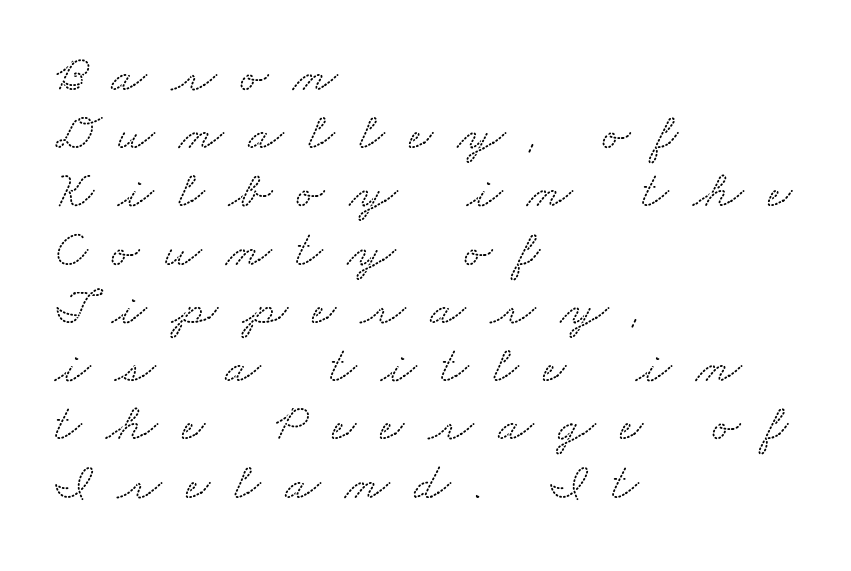
Just letters on the line, the space beneath them empty. Closely set lines give the paragraph a compact silhouette. The typesetter chose a ragged-right arrangement here. Think of a printed novel: that variable character pitch is what you see here. How are the letters spaced? Widely, with obvious added tracking.
